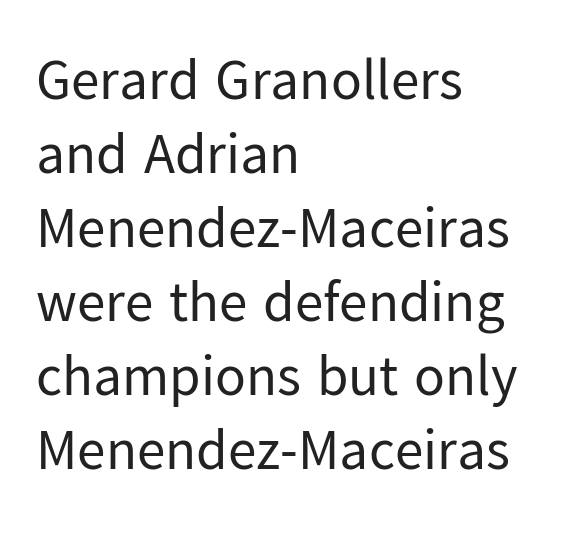
{"serif": "no", "italic": "no", "bold": "no", "weight": "regular", "width": "normal", "stroke_contrast": "low", "x_height": "medium", "monospaced": "no", "underline": "no", "align": "left", "line_spacing": "normal", "line_spacing_ratio": 1.3, "letter_spacing": "normal", "letter_spacing_em": 0.0, "glyph_px": 57}
